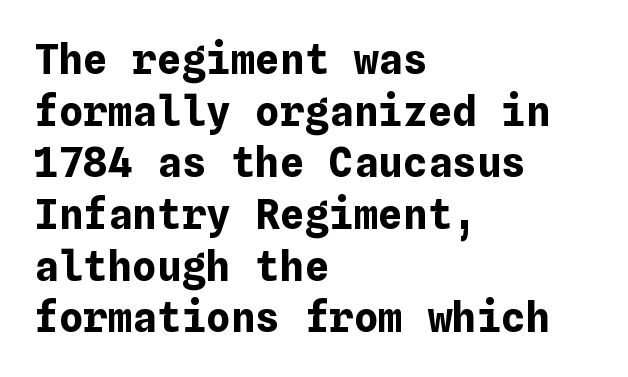
The rendering uses a bold face; every stroke is thick and dark. There is no visible air inserted between adjacent glyphs. Descenders hang freely into open space. This block has exactly the height ordinary leading produces.
